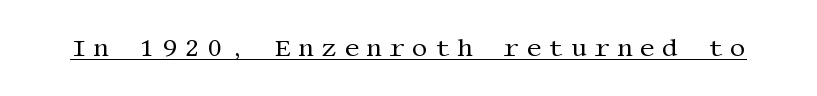
Q: Is the text bold? A: No.
Q: Is the text italic (slanted)? A: No, it is upright.
Q: Is the text underlined? A: Yes.
Q: Is the spacing between letters normal or unusually wide? A: Unusually wide.
